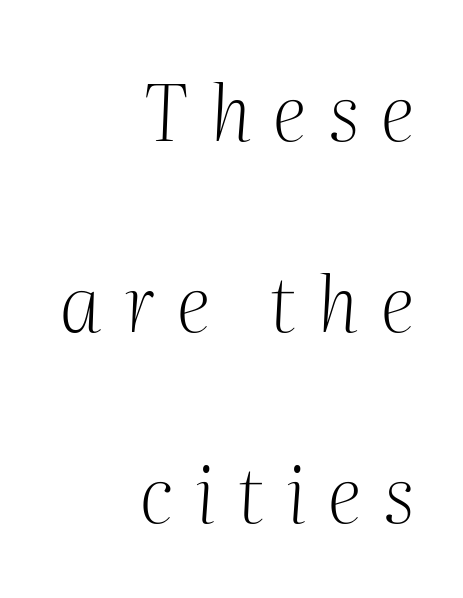
Spacing between characters has been opened up far beyond the box default. Characters are canted at an angle relative to the baseline's perpendicular. A flush-right, rag-left setting is used for this passage. Underline: absent. Are there feet on the stems? There are — it's a serif.
